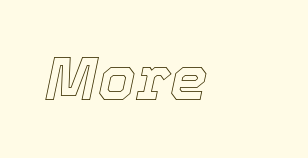
Q: Is the text italic (slanted)? A: Yes, it leans right by about 12 degrees.
Q: Is the text underlined? A: No.
Q: Is the spacing between letters normal or unusually wide? A: Normal.
Q: Width (condensed, normal, or wide)? A: Normal.
Q: x-height? A: Medium.
Q: Monospaced? A: No.
